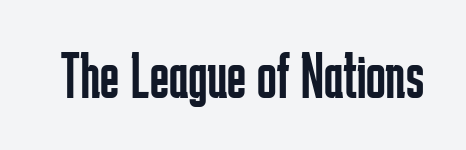
Q: Is the text bold? A: No.
Q: Is the text italic (slanted)? A: No, it is upright.
Q: Is the typeface a serif or a sans-serif typeface? A: Sans-serif.
Q: Is the text underlined? A: No.
Q: Is the spacing between letters normal or unusually wide? A: Normal.
Q: Width (condensed, normal, or wide)? A: Condensed.
Q: Stroke contrast? A: Low.
Q: x-height? A: Medium.
Q: Monospaced? A: No.
